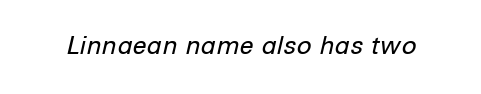
{"italic": "yes", "lean": "right", "slant_degrees": 12, "bold": "no", "underline": "no", "letter_spacing": "normal", "letter_spacing_em": 0.0, "glyph_px": 25}
